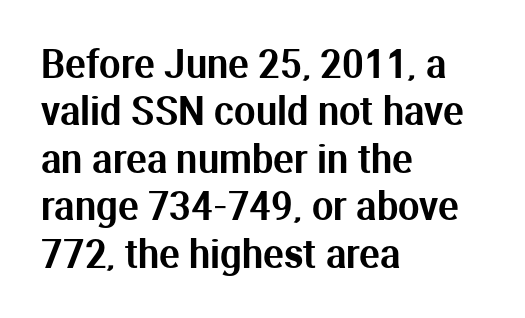
{"serif": "no", "italic": "no", "width": "normal", "stroke_contrast": "medium", "x_height": "medium", "monospaced": "no", "underline": "no", "align": "left", "line_spacing": "normal", "line_spacing_ratio": 1.25, "letter_spacing": "normal", "letter_spacing_em": 0.0, "glyph_px": 38}
